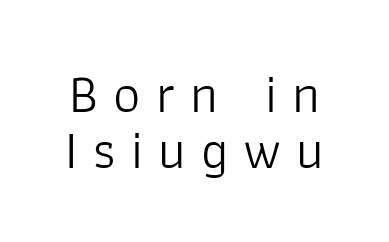
{"serif": "no", "italic": "no", "bold": "no", "weight": "light", "width": "normal", "stroke_contrast": "low", "x_height": "medium", "monospaced": "no", "underline": "no", "line_spacing": "tight", "line_spacing_ratio": 1.03, "letter_spacing": "wide", "letter_spacing_em": 0.28, "glyph_px": 54}
